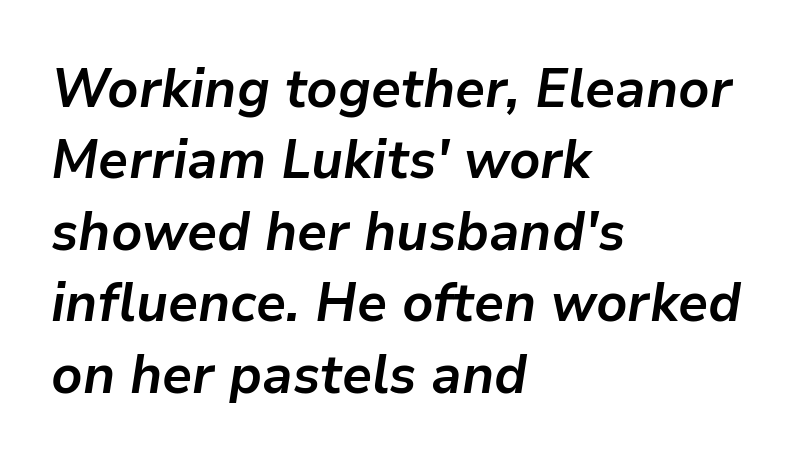
Q: Is the text bold? A: Yes.
Q: Is the text italic (slanted)? A: Yes, it leans right by about 9 degrees.
Q: Is the text underlined? A: No.
Q: How is the paragraph aligned? A: Left-aligned.
Q: Is the spacing between letters normal or unusually wide? A: Normal.
Q: Is the spacing between lines tight, normal or loose? A: Normal.
Q: Width (condensed, normal, or wide)? A: Normal.
Q: Stroke contrast? A: Low.
Q: x-height? A: Medium.
Q: Monospaced? A: No.
